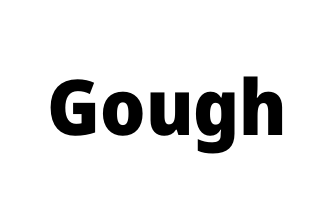
Q: Is the text bold? A: Yes.
Q: Is the text italic (slanted)? A: No, it is upright.
Q: Is the typeface a serif or a sans-serif typeface? A: Sans-serif.
Q: Is the text underlined? A: No.
Q: Is the spacing between letters normal or unusually wide? A: Normal.
Q: Width (condensed, normal, or wide)? A: Normal.
Q: Stroke contrast? A: Low.
Q: x-height? A: Medium.
Q: Monospaced? A: No.
